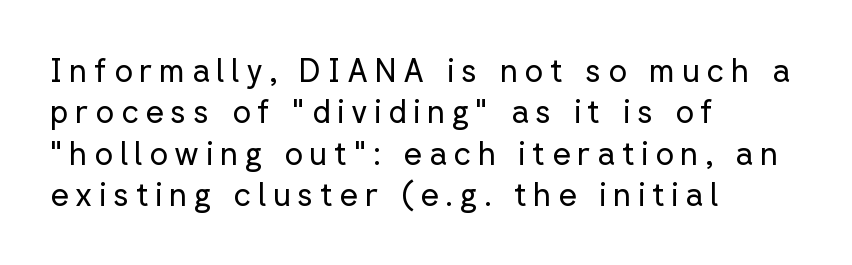
This rendering widens character spacing well past its baseline value. Notice how descenders clear the ascenders below comfortably — that's standard leading. Line beginnings align vertically; line endings do not. The strokes are not fattened; the text isn't bold.
